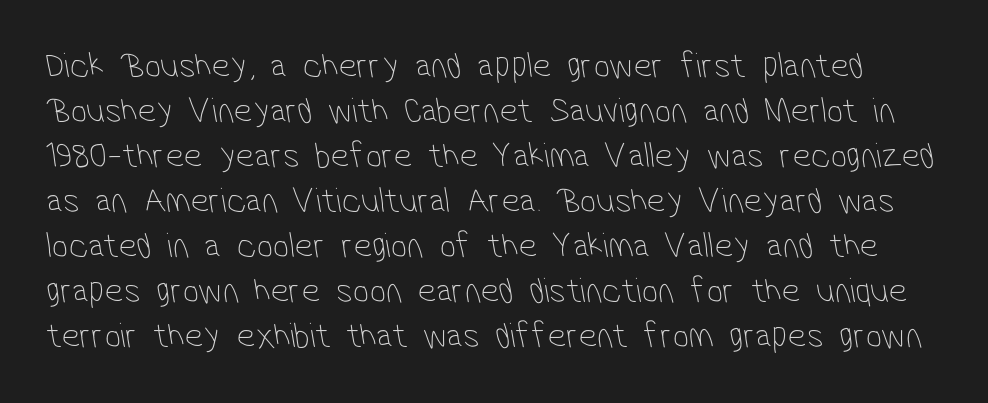
The image shows 36 px thin, condensed sans-serif type; set normal line spacing (1.25x), normal letter spacing, not underlined; low stroke contrast and a medium x-height.
